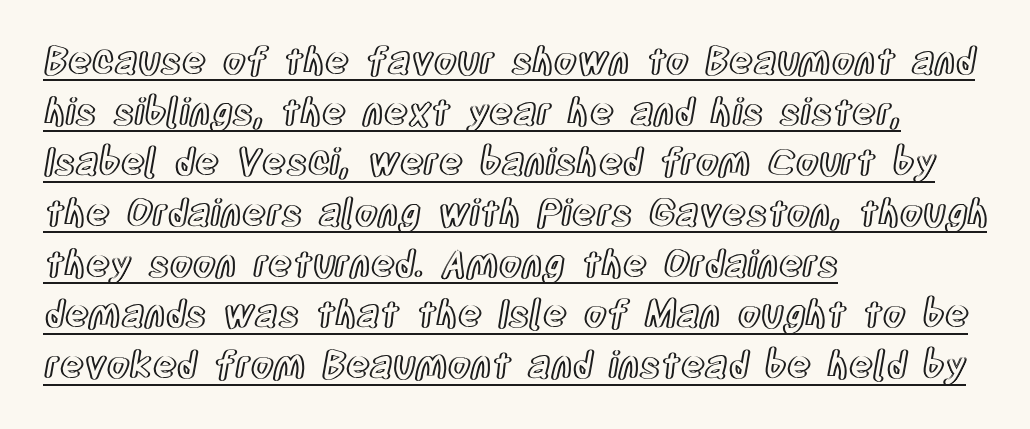
Q: Is the text italic (slanted)? A: Yes.
Q: Is the text underlined? A: Yes.
Q: How is the paragraph aligned? A: Left-aligned.
Q: Is the spacing between letters normal or unusually wide? A: Normal.
Q: Is the spacing between lines tight, normal or loose? A: Normal.
Q: Width (condensed, normal, or wide)? A: Condensed.
Q: x-height? A: Large.
Q: Monospaced? A: No.
